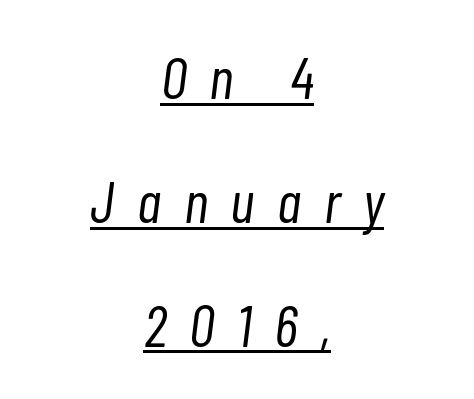
The image shows 59 px light, condensed type, italic (leaning right); set centered, loose line spacing (2.1x), unusually wide letter spacing (+0.38 em), underlined; low stroke contrast and a medium x-height.
